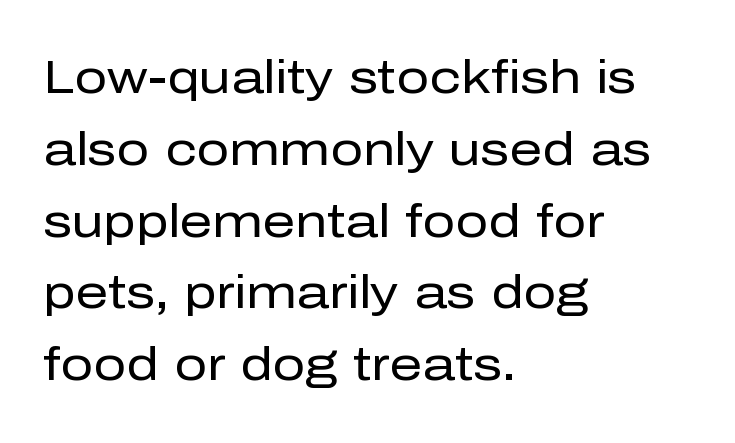
Q: Is the text bold? A: No.
Q: Is the text italic (slanted)? A: No, it is upright.
Q: Is the typeface a serif or a sans-serif typeface? A: Sans-serif.
Q: Is the text underlined? A: No.
Q: How is the paragraph aligned? A: Left-aligned.
Q: Is the spacing between letters normal or unusually wide? A: Normal.
Q: Is the spacing between lines tight, normal or loose? A: Normal.
Q: Width (condensed, normal, or wide)? A: Normal.
Q: Stroke contrast? A: Low.
Q: x-height? A: Medium.
Q: Monospaced? A: No.
